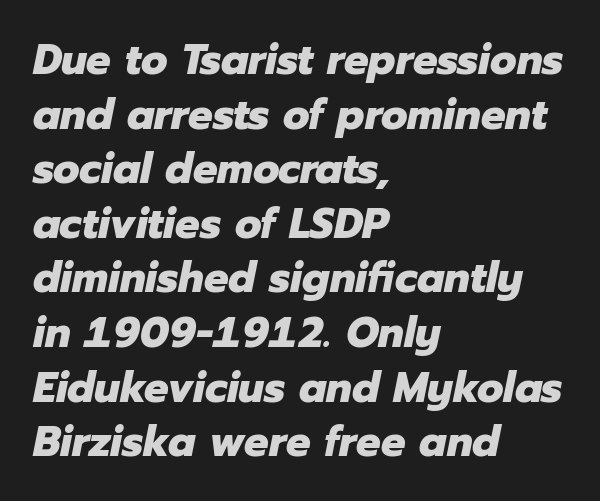
The image shows 43 px heavy type, italic (leaning right); set left-aligned, normal line spacing (1.27x), normal letter spacing, not underlined; low stroke contrast and a medium x-height.
